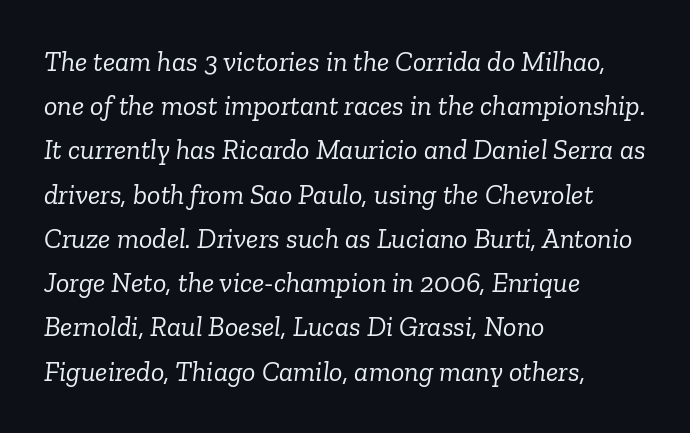
{"serif": "yes", "italic": "yes", "lean": "right", "slant_degrees": 6, "bold": "no", "weight": "light", "width": "normal", "stroke_contrast": "low", "x_height": "medium", "monospaced": "no", "underline": "no", "align": "left", "line_spacing": "normal", "line_spacing_ratio": 1.58, "letter_spacing": "normal", "letter_spacing_em": 0.0, "glyph_px": 28}
